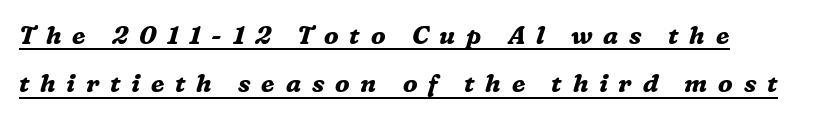
Underlining? Definitely there. The axis of the letterforms is tilted away from vertical. What's the leading like? Stretched, with rows far apart. These words are printed bold, with thick strokes throughout.
